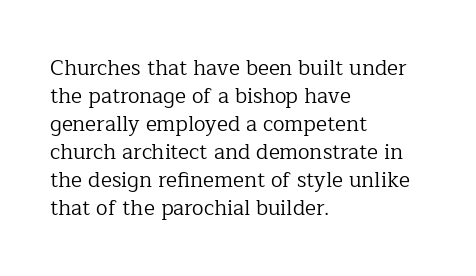
The image shows 21 px text type, upright; set left-aligned, normal line spacing (1.33x), normal letter spacing, not underlined.
